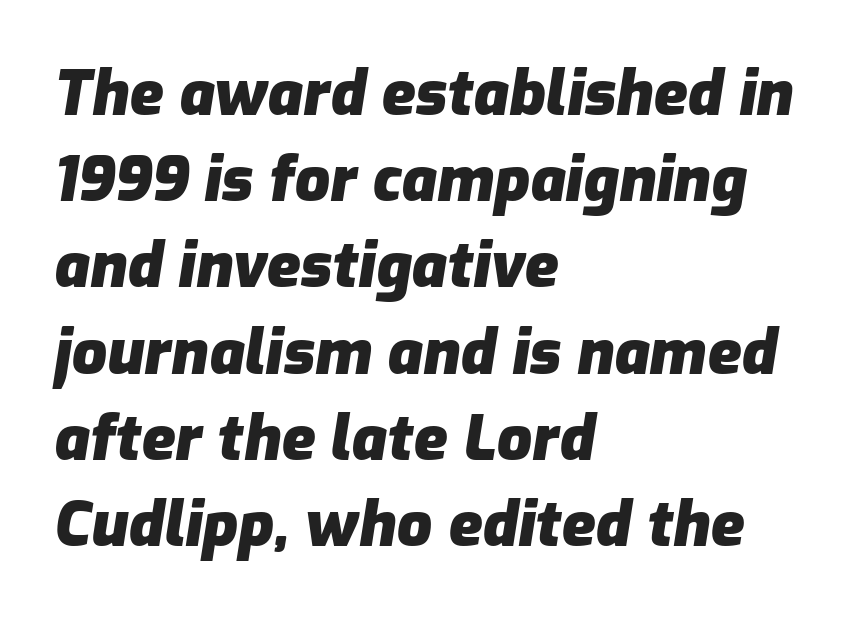
The image shows 62 px heavy type, italic (leaning right); set left-aligned, normal line spacing (1.39x), normal letter spacing, not underlined; low stroke contrast and a medium x-height.
